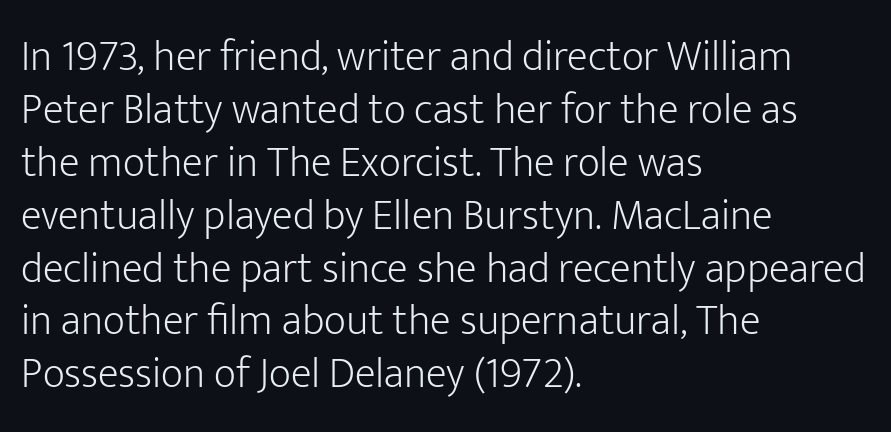
Spacing between characters is what you'd get straight out of the box. The face used here is proportionally spaced, like ordinary book or web type. This is roman type, the default non-slanted kind. A light-to-regular cut is what we see here. This is sans-serif lettering, the kind often seen on screens and signage. Leftover space on each line is placed entirely after the last word.
